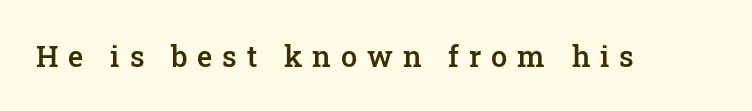
{"serif": "yes", "italic": "no", "bold": "semi", "weight": "semibold", "width": "normal", "stroke_contrast": "low", "x_height": "medium", "monospaced": "no", "underline": "no", "letter_spacing": "wide", "letter_spacing_em": 0.34, "glyph_px": 29}
